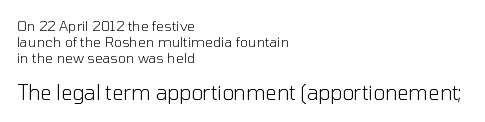
Size contrast runs from small at the top to large at the bottom. This rendering uses left alignment, leaving the right contour irregular. Regarding leading, the lines here are crowded together. Only glyphs here, with clear space below each row.
